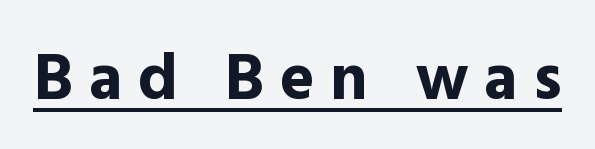
Serif or sans? Sans — the stroke terminals are bare. The glyphs are accompanied by a horizontal stroke just below them. Posture: vertical. Tracking value appears strongly positive — letters spread wide. Think of a printed novel: that variable character pitch is what you see here.
